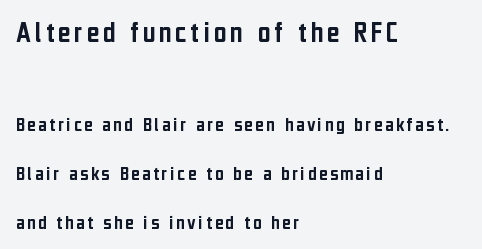
{"serif": "no", "italic": "no", "width": "condensed", "stroke_contrast": "low", "x_height": "medium", "monospaced": "no", "underline": "no", "align": "left", "line_spacing": "loose", "line_spacing_ratio": 2.33, "larger_block": "first", "size_ratio": 1.48, "glyph_px": 31}
